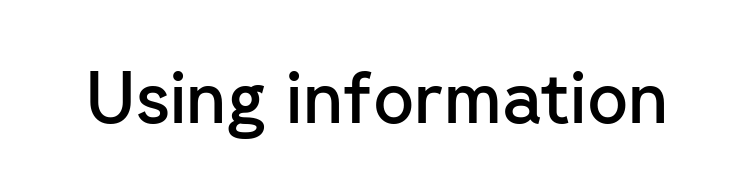
{"serif": "no", "italic": "no", "bold": "semi", "weight": "semibold", "width": "normal", "stroke_contrast": "low", "x_height": "medium", "monospaced": "no", "underline": "no", "letter_spacing": "normal", "letter_spacing_em": 0.0, "glyph_px": 71}
